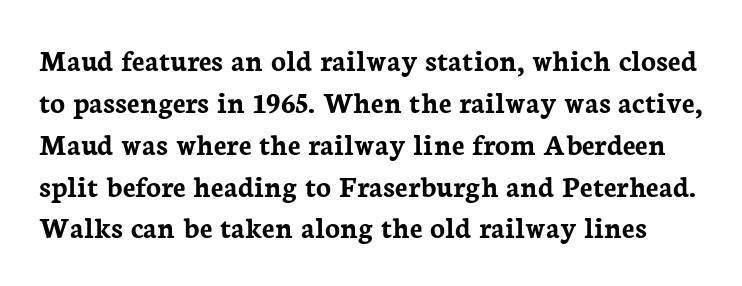
The image shows 31 px semibold serif type, upright; set normal line spacing (1.35x), normal letter spacing, not underlined; low stroke contrast and a medium x-height.
